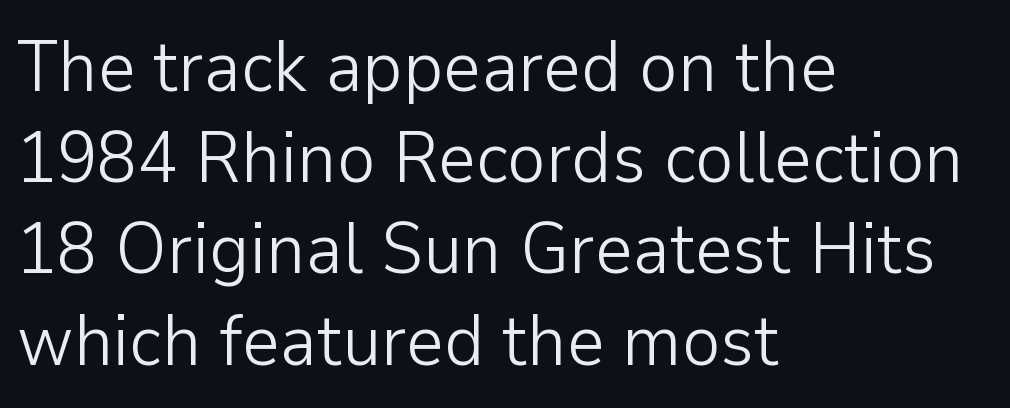
Nope, not italic — everything's standing straight. This is sans-serif lettering, the kind often seen on screens and signage. The words here are not underlined. This sample has the flowing, uneven cadence of proportional lettering.
